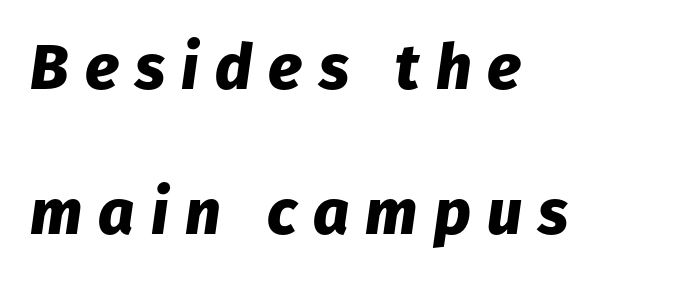
Q: Is the text bold? A: Yes.
Q: Is the text italic (slanted)? A: Yes, it leans right by about 8 degrees.
Q: Is the text underlined? A: No.
Q: How is the paragraph aligned? A: Left-aligned.
Q: Is the spacing between letters normal or unusually wide? A: Unusually wide.
Q: Is the spacing between lines tight, normal or loose? A: Loose.
Q: Width (condensed, normal, or wide)? A: Normal.
Q: Stroke contrast? A: Low.
Q: x-height? A: Medium.
Q: Monospaced? A: No.
